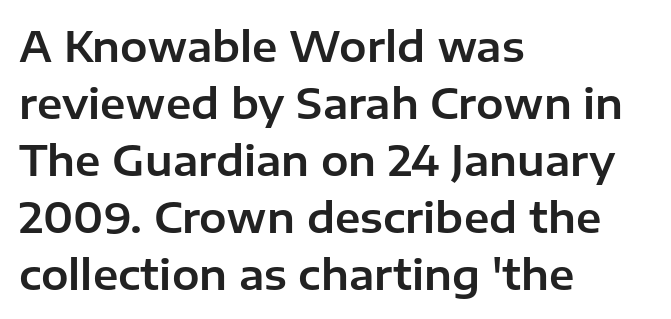
{"serif": "no", "italic": "no", "width": "normal", "stroke_contrast": "low", "x_height": "medium", "monospaced": "no", "underline": "no", "align": "left", "line_spacing": "normal", "line_spacing_ratio": 1.39, "letter_spacing": "normal", "letter_spacing_em": 0.0, "glyph_px": 41}
